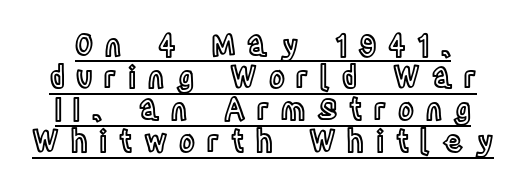
{"italic": "no", "width": "condensed", "x_height": "large", "monospaced": "no", "underline": "yes", "line_spacing": "tight", "line_spacing_ratio": 1.07, "letter_spacing": "wide", "letter_spacing_em": 0.39, "glyph_px": 30}
